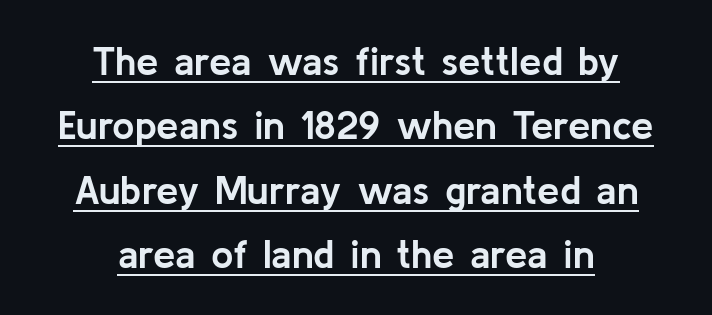
Q: Is the text bold? A: Yes.
Q: Is the text italic (slanted)? A: No, it is upright.
Q: Is the typeface a serif or a sans-serif typeface? A: Sans-serif.
Q: Is the text underlined? A: Yes.
Q: How is the paragraph aligned? A: Centered.
Q: Is the spacing between letters normal or unusually wide? A: Normal.
Q: Is the spacing between lines tight, normal or loose? A: Normal.
Q: Width (condensed, normal, or wide)? A: Normal.
Q: Stroke contrast? A: Low.
Q: x-height? A: Medium.
Q: Monospaced? A: No.
